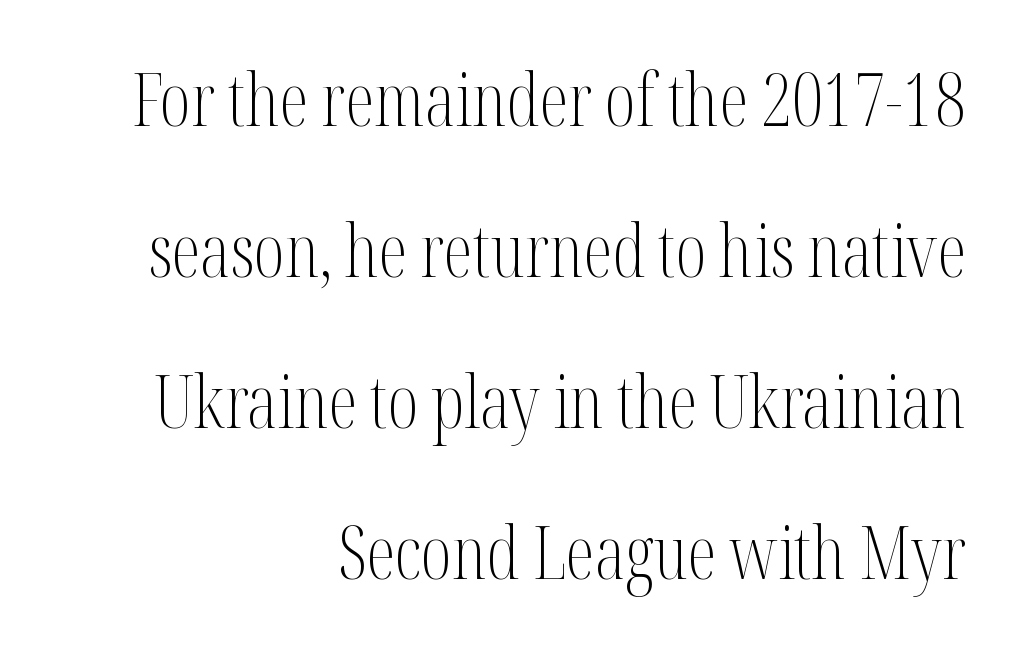
The image shows 73 px light, condensed serif type, upright; set right-aligned, loose line spacing (2.07x), normal letter spacing, not underlined; medium stroke contrast and a medium x-height.
